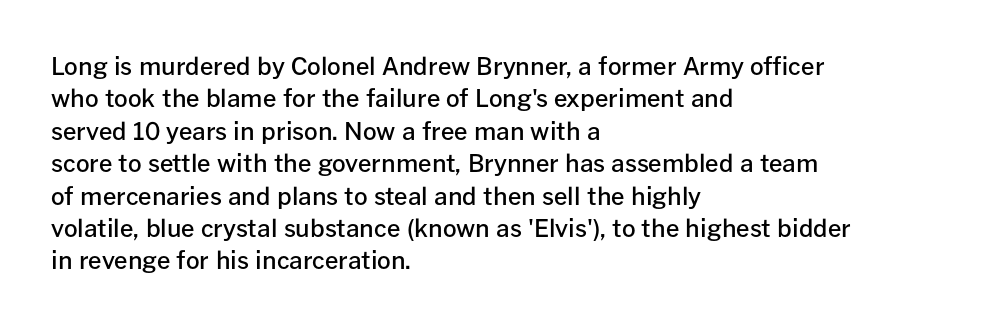
Does the leading feel generous? No, just average. Words float on clear page, feet unadorned. These lines carry some extra weight — a demibold, not a full bold. A classic flush-left, rag-right setting is used for this passage. The letters sit at their default tracking, neither squeezed nor spread.
